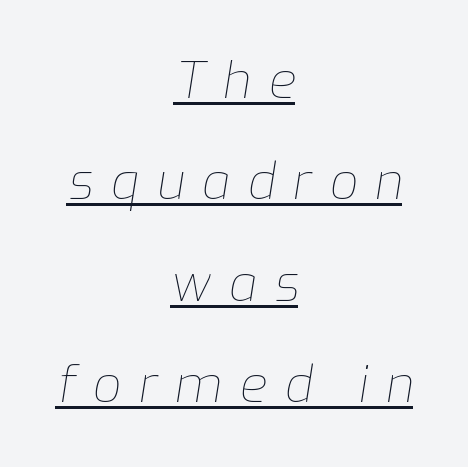
The image shows 50 px thin type, italic (leaning right); set centered, loose line spacing (2.03x), unusually wide letter spacing (+0.35 em), underlined; low stroke contrast and a medium x-height.
